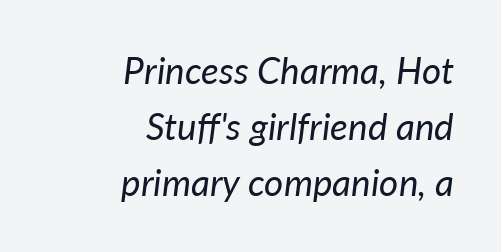
The image shows 37 px regular-weight type, italic (leaning right); set right-aligned, normal line spacing (1.52x), normal letter spacing, not underlined; low stroke contrast and a medium x-height.
